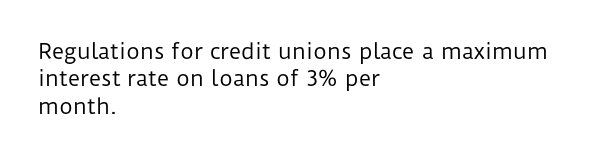
Reading down the block, your eye returns to a fixed left position each line. The weight tops out at a normal text grade. Interline gaps are of average width in this sample. The letters sit at their default tracking, neither squeezed nor spread.
